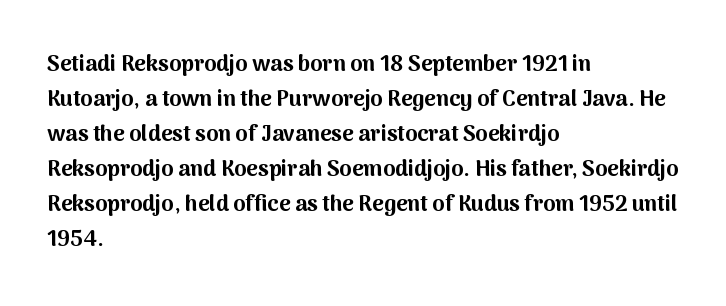
Q: Is the text bold? A: Yes.
Q: Is the text italic (slanted)? A: No, it is upright.
Q: Is the text underlined? A: No.
Q: How is the paragraph aligned? A: Left-aligned.
Q: Is the spacing between letters normal or unusually wide? A: Normal.
Q: Is the spacing between lines tight, normal or loose? A: Normal.
